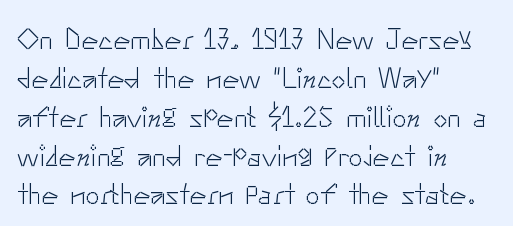
The image shows 29 px light sans-serif type, upright; set left-aligned, normal line spacing (1.34x), normal letter spacing, not underlined; low stroke contrast and a small x-height.
